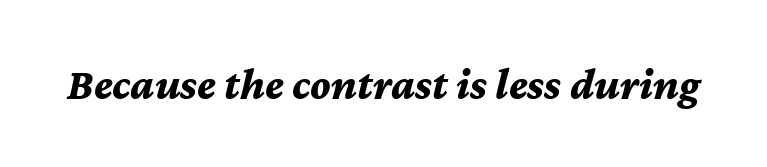
The image shows 44 px bold type, italic (leaning right); set normal letter spacing, not underlined; medium stroke contrast and a medium x-height.
